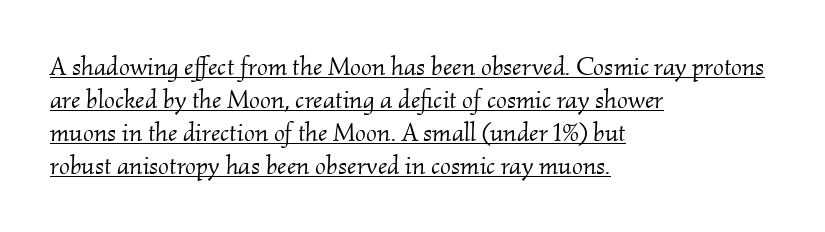
Each line starts at the same left margin while the right side varies. You could call the tracking neutral — neither tight nor loose. Baseline-to-baseline distance is the conventional proportion of letter height. No chunkiness to these letters — they're not bold. The letters are slanted; this is an italic face. These characters rest on top of a visible drawn line.
